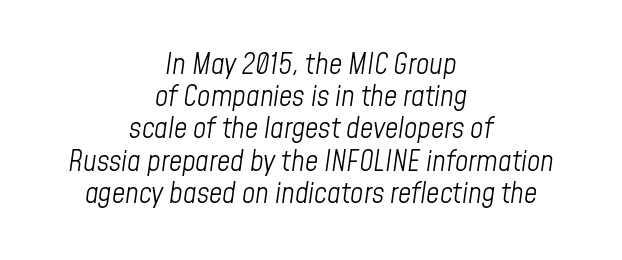
The strip under each line holds only bare page. There is no visible air inserted between adjacent glyphs. Stems here are at most as thick as an everyday book face. The typesetter chose a symmetrical, centered arrangement here. A typesetter would call this leading minimal, almost set solid.
